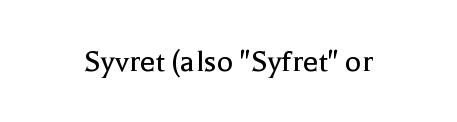
{"serif": "yes", "italic": "no", "bold": "no", "weight": "regular", "width": "normal", "x_height": "medium", "monospaced": "no", "underline": "no", "letter_spacing": "normal", "letter_spacing_em": 0.0, "glyph_px": 34}
